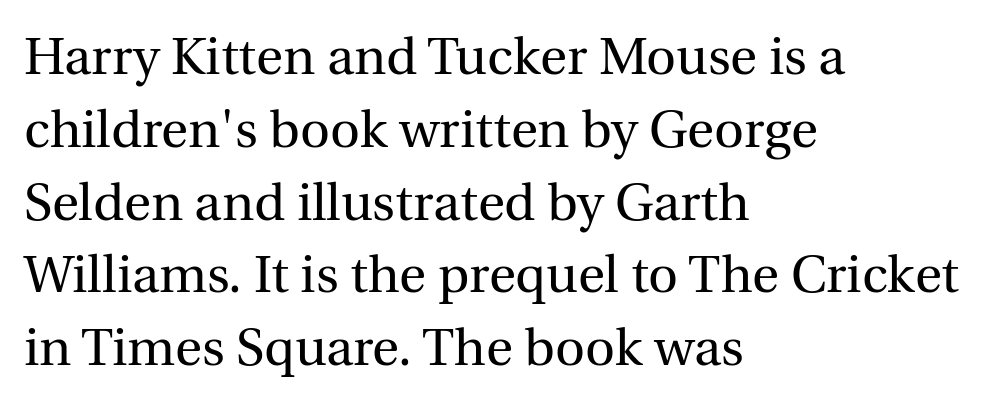
The image shows 52 px regular-weight serif type, upright; set left-aligned, normal line spacing (1.4x), normal letter spacing, not underlined; a medium x-height.
